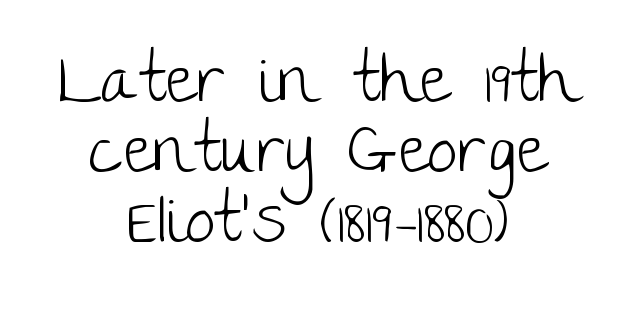
{"serif": "no", "italic": "no", "bold": "no", "weight": "light", "width": "normal", "stroke_contrast": "low", "x_height": "large", "monospaced": "no", "underline": "no", "align": "center", "line_spacing": "tight", "line_spacing_ratio": 1.03, "letter_spacing": "normal", "letter_spacing_em": 0.0, "glyph_px": 68}
